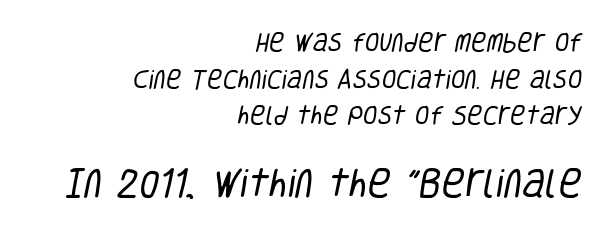
Q: Is the text bold? A: No.
Q: Is the typeface a serif or a sans-serif typeface? A: Sans-serif.
Q: Is the text underlined? A: No.
Q: How is the paragraph aligned? A: Right-aligned.
Q: Is the spacing between letters normal or unusually wide? A: Normal.
Q: Which block of text is set in a larger size, the first (top) or the second (bottom)? A: The second (bottom) one.
Q: Width (condensed, normal, or wide)? A: Condensed.
Q: Stroke contrast? A: Low.
Q: x-height? A: Large.
Q: Monospaced? A: No.
